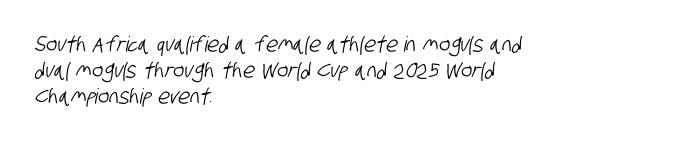
The image shows 21 px text type; set left-aligned, line spacing 1.23x, normal letter spacing, not underlined.
